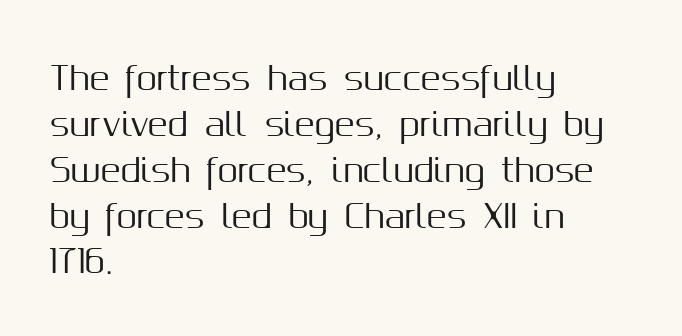
Q: Is the text italic (slanted)? A: No, it is upright.
Q: Is the typeface a serif or a sans-serif typeface? A: Sans-serif.
Q: Is the text underlined? A: No.
Q: How is the paragraph aligned? A: Left-aligned.
Q: Is the spacing between letters normal or unusually wide? A: Normal.
Q: Is the spacing between lines tight, normal or loose? A: Normal.
Q: Width (condensed, normal, or wide)? A: Normal.
Q: Stroke contrast? A: Medium.
Q: x-height? A: Medium.
Q: Monospaced? A: No.
